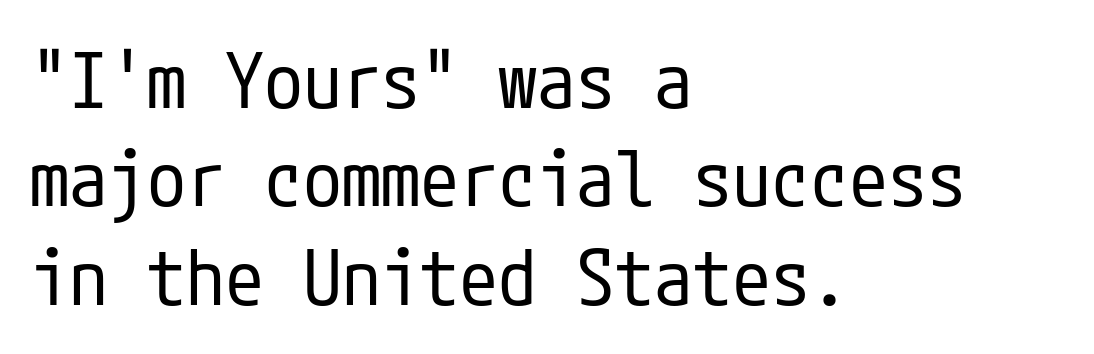
Q: Is the text bold? A: No.
Q: Is the text italic (slanted)? A: No, it is upright.
Q: Is the typeface a serif or a sans-serif typeface? A: Sans-serif.
Q: Is the text underlined? A: No.
Q: How is the paragraph aligned? A: Left-aligned.
Q: Is the spacing between letters normal or unusually wide? A: Normal.
Q: Is the spacing between lines tight, normal or loose? A: Normal.
Q: Width (condensed, normal, or wide)? A: Condensed.
Q: Stroke contrast? A: Low.
Q: x-height? A: Medium.
